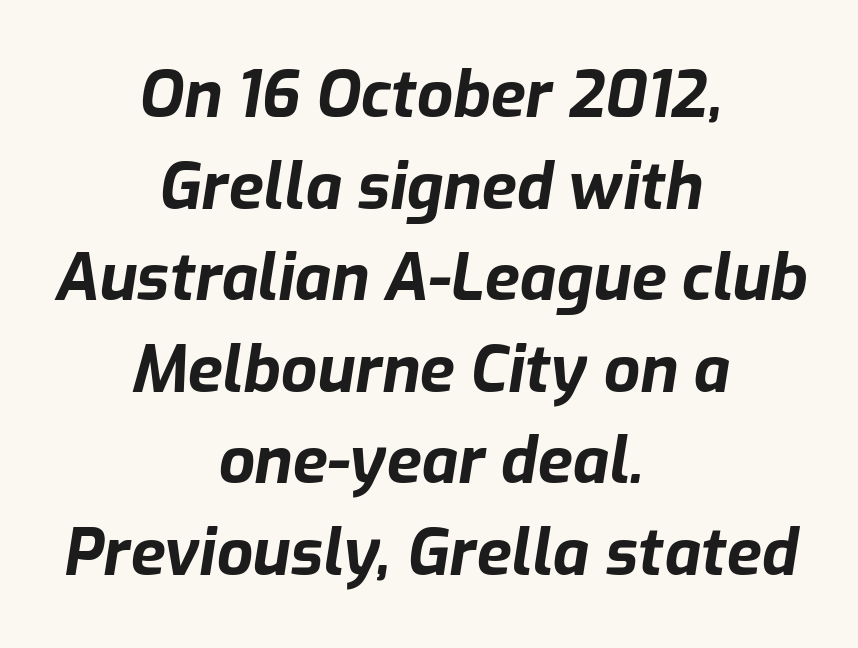
{"italic": "yes", "lean": "right", "slant_degrees": 9, "bold": "yes", "weight": "bold", "width": "normal", "stroke_contrast": "low", "x_height": "medium", "monospaced": "no", "underline": "no", "align": "center", "line_spacing": "normal", "line_spacing_ratio": 1.43, "letter_spacing": "normal", "letter_spacing_em": 0.0, "glyph_px": 64}
